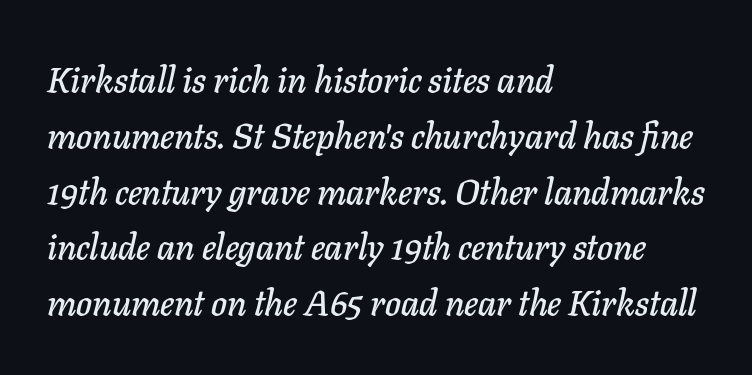
The image shows 36 px text type, italic (leaning right); set left-aligned, normal line spacing (1.55x), normal letter spacing, not underlined; low stroke contrast and a medium x-height.
